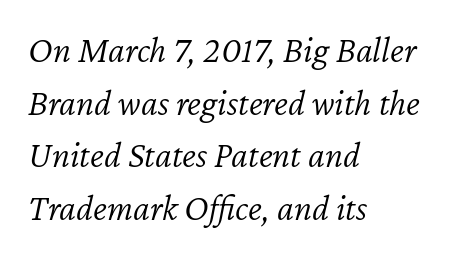
Q: Is the text bold? A: No.
Q: Is the text italic (slanted)? A: Yes, it leans right by about 12 degrees.
Q: Is the text underlined? A: No.
Q: How is the paragraph aligned? A: Left-aligned.
Q: Is the spacing between letters normal or unusually wide? A: Normal.
Q: Is the spacing between lines tight, normal or loose? A: Normal.
Q: Width (condensed, normal, or wide)? A: Normal.
Q: Stroke contrast? A: Low.
Q: x-height? A: Medium.
Q: Monospaced? A: No.
